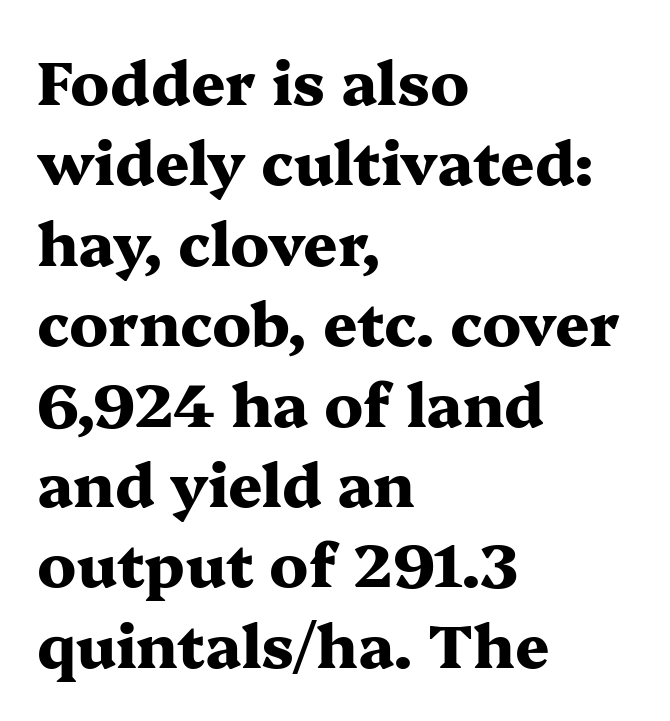
Standard letterfit; no display-style spreading of the glyphs. What's the leading like? Ordinary, nothing unusual. Check the space under the baseline: it is left empty. The ragged edge is on the right, which tells us the setting is flush left.
